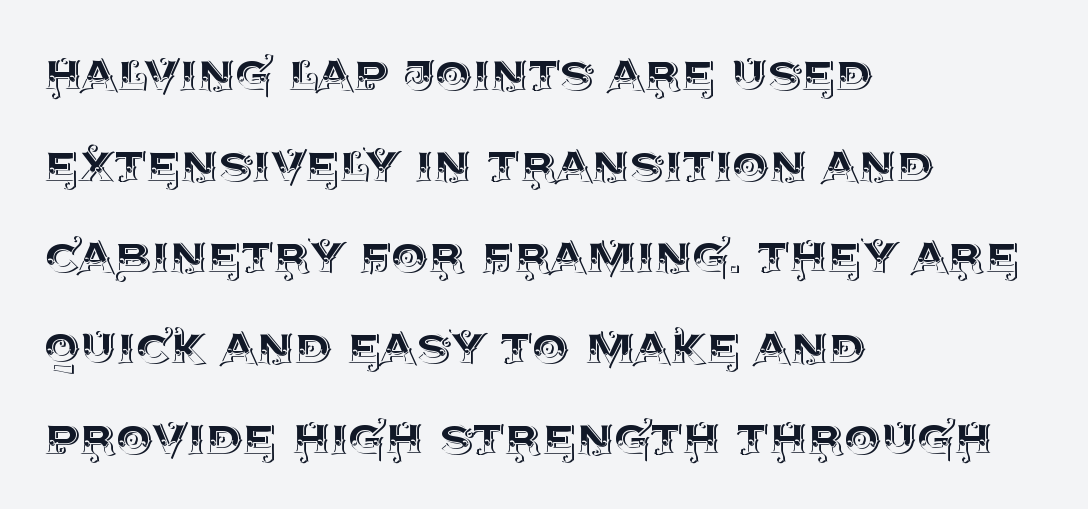
{"italic": "no", "width": "normal", "x_height": "large", "monospaced": "no", "underline": "no", "align": "left", "line_spacing": "normal", "line_spacing_ratio": 1.57, "letter_spacing": "normal", "letter_spacing_em": 0.0, "glyph_px": 58}
